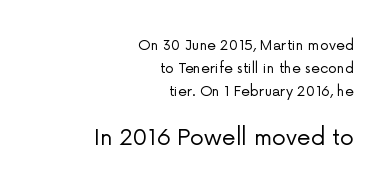
{"italic": "no", "bold": "no", "underline": "no", "align": "right", "line_spacing": "normal", "line_spacing_ratio": 1.65, "letter_spacing": "normal", "letter_spacing_em": 0.0, "larger_block": "second", "size_ratio": 1.57, "glyph_px": 22}
